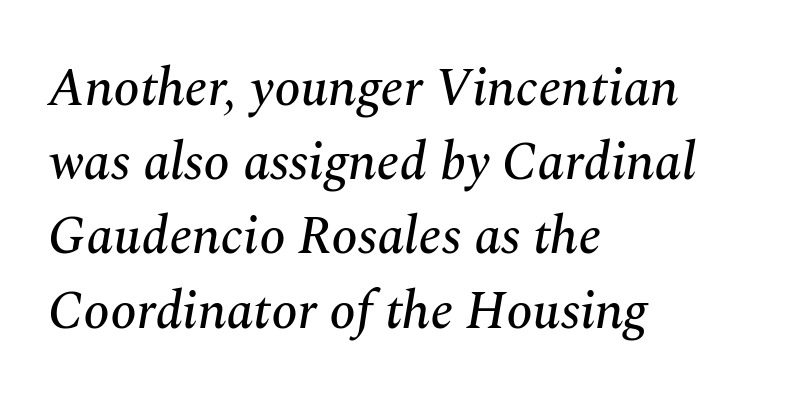
The image shows 53 px serif type, italic (leaning right); set left-aligned, normal line spacing (1.4x), normal letter spacing, not underlined; medium stroke contrast and a medium x-height.
